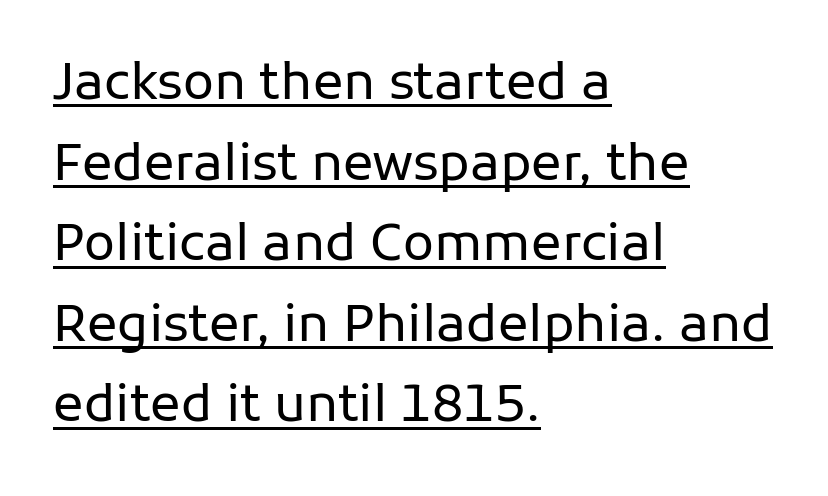
{"serif": "no", "italic": "no", "bold": "no", "weight": "regular", "width": "normal", "stroke_contrast": "low", "x_height": "medium", "monospaced": "no", "underline": "yes", "align": "left", "line_spacing": "normal", "line_spacing_ratio": 1.58, "letter_spacing": "normal", "letter_spacing_em": 0.0, "glyph_px": 51}
